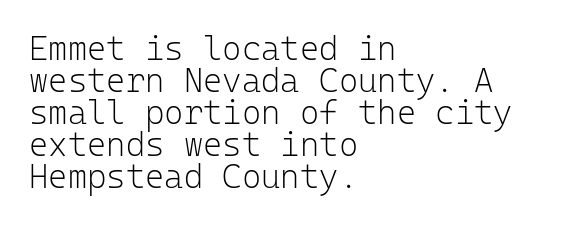
Q: Is the text bold? A: No.
Q: Is the text italic (slanted)? A: No, it is upright.
Q: Is the typeface a serif or a sans-serif typeface? A: Sans-serif.
Q: Is the text underlined? A: No.
Q: How is the paragraph aligned? A: Left-aligned.
Q: Is the spacing between letters normal or unusually wide? A: Normal.
Q: Is the spacing between lines tight, normal or loose? A: Tight.
Q: Width (condensed, normal, or wide)? A: Normal.
Q: Stroke contrast? A: Low.
Q: x-height? A: Medium.
Q: Monospaced? A: Yes.
